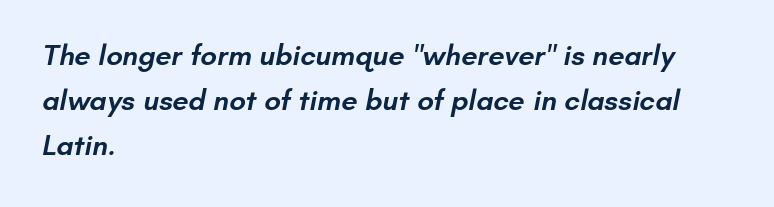
The image shows 29 px semibold sans-serif type; set left-aligned, normal line spacing (1.56x), normal letter spacing, not underlined; low stroke contrast and a small x-height.
